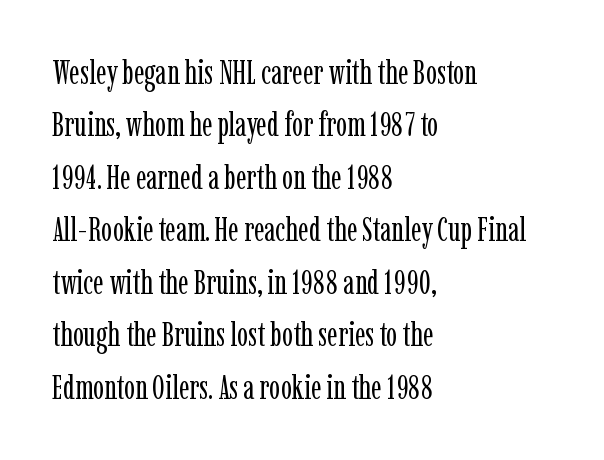
{"serif": "yes", "italic": "no", "bold": "no", "weight": "regular", "width": "condensed", "stroke_contrast": "low", "x_height": "medium", "monospaced": "no", "underline": "no", "align": "left", "line_spacing": "normal", "line_spacing_ratio": 1.59, "letter_spacing": "normal", "letter_spacing_em": 0.0, "glyph_px": 33}
